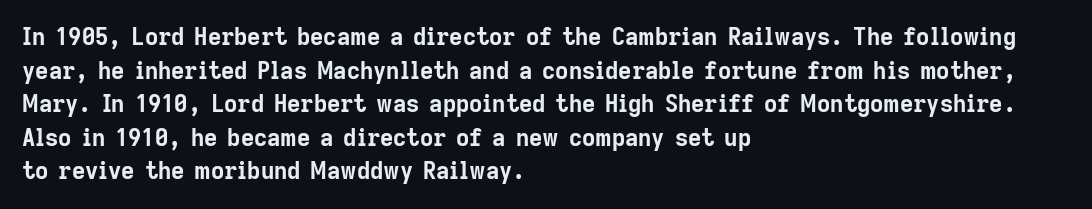
Each line starts at the same left margin while the right side varies. One glance says typical: line gaps are just what's usual. Nope, not italic — everything's standing straight. Plenty of ink on the page — the face is bold.
